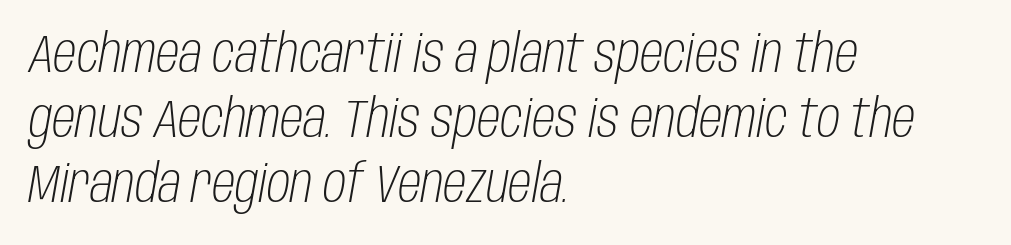
The cut favours lightness, reaching ordinary text weight at its darkest. How are the letters spaced? Ordinarily, with no added tracking. Would a proofreader flag this as italicized? Yes. Casual observation: everything's shoved over to the left. Note the varied advance widths — an 'i' is clearly narrower than an 'm'.
